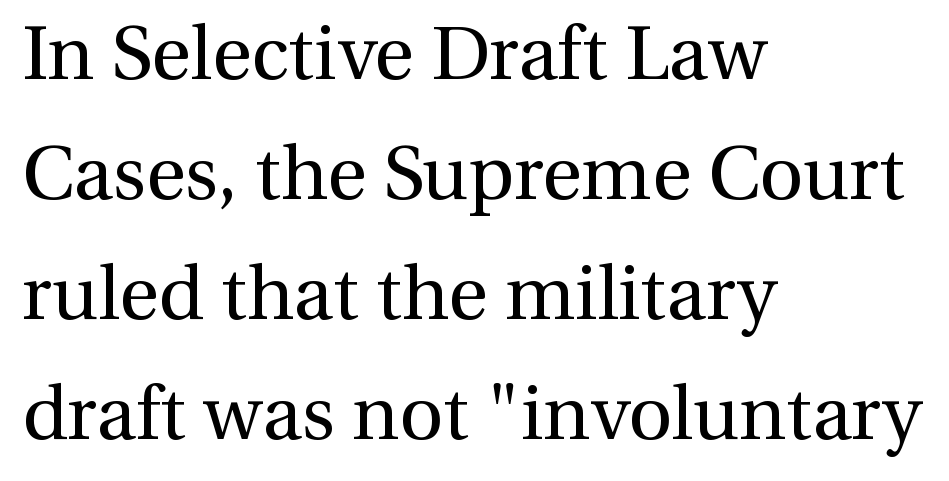
The image shows 76 px regular-weight serif type, upright; set left-aligned, normal line spacing (1.58x), normal letter spacing, not underlined; medium stroke contrast and a medium x-height.
